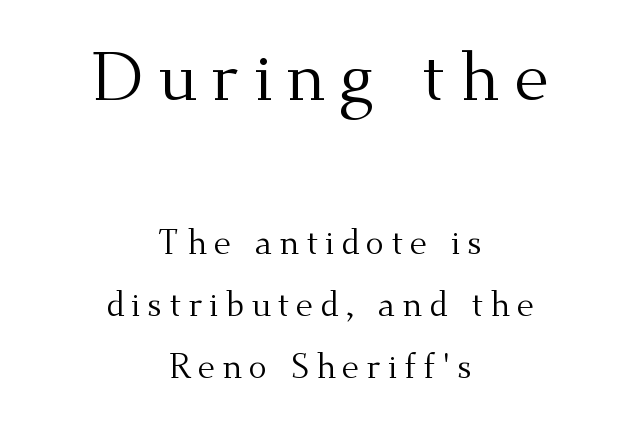
Both edges are ragged and mirror each other, which tells us the setting is centered. In terms of letterspacing, this is a distinctly airy, spread setting. Descender tails drop into unmarked territory. This is the regular roman posture of the typeface. The face looks like a standard text weight, possibly lighter. Look at the glyph heights: the upper group is clearly the bigger setting.
